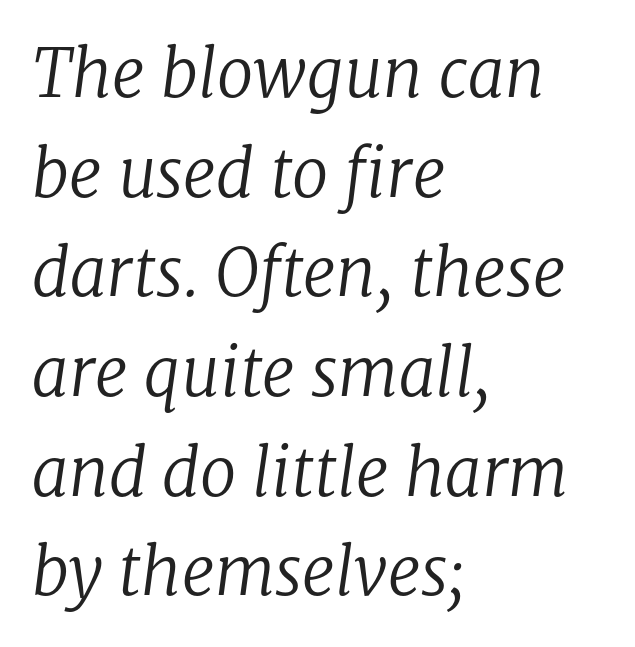
Q: Is the text bold? A: No.
Q: Is the text italic (slanted)? A: Yes, it leans right by about 8 degrees.
Q: Is the typeface a serif or a sans-serif typeface? A: Serif.
Q: Is the text underlined? A: No.
Q: How is the paragraph aligned? A: Left-aligned.
Q: Is the spacing between letters normal or unusually wide? A: Normal.
Q: Is the spacing between lines tight, normal or loose? A: Normal.
Q: Width (condensed, normal, or wide)? A: Normal.
Q: Stroke contrast? A: Low.
Q: x-height? A: Medium.
Q: Monospaced? A: No.
